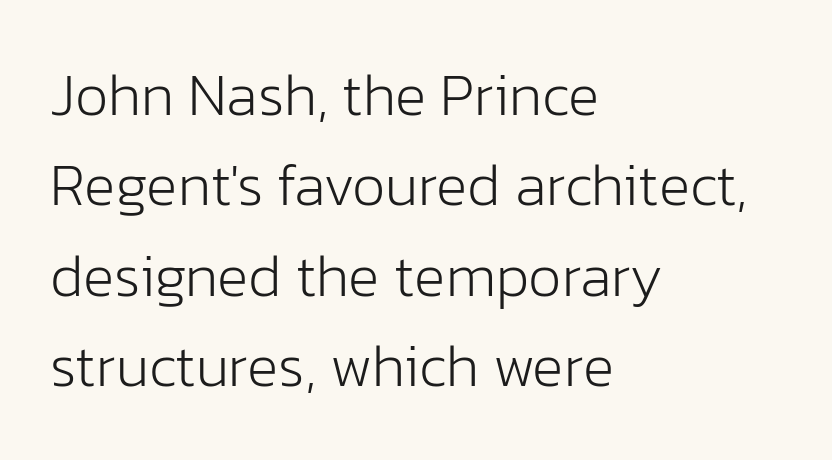
The image shows 59 px light sans-serif type, upright; set left-aligned, normal line spacing (1.53x), normal letter spacing, not underlined; low stroke contrast and a medium x-height.
